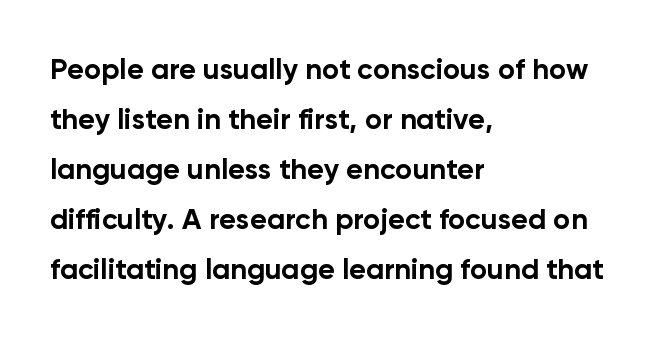
The image shows 29 px bold sans-serif type, upright; set left-aligned, line spacing 1.72x, normal letter spacing, not underlined; low stroke contrast and a medium x-height.
